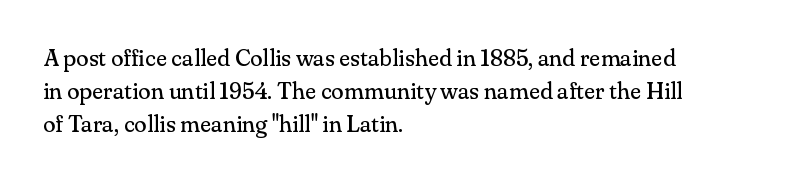
The image shows 23 px text type, upright; set left-aligned, normal line spacing (1.44x), normal letter spacing, not underlined.
